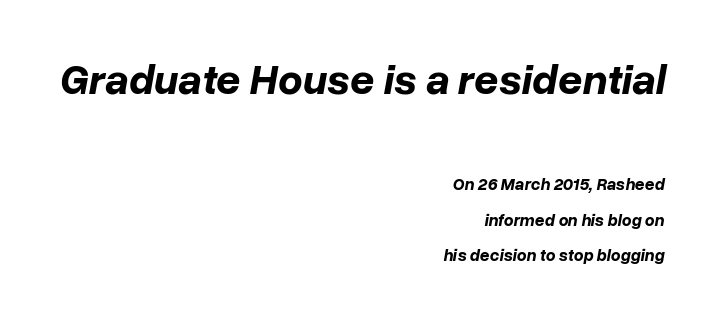
The image shows 43 px bold type, italic (leaning right); set right-aligned, loose line spacing (2.09x), normal letter spacing, not underlined; the first (top) block is 2.53x larger; low stroke contrast and a medium x-height.
